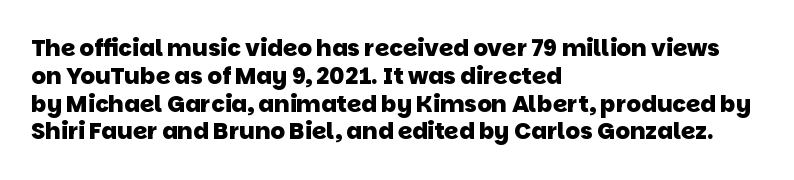
The image shows 23 px bold type; set left-aligned, line spacing 1.21x, normal letter spacing, not underlined.
